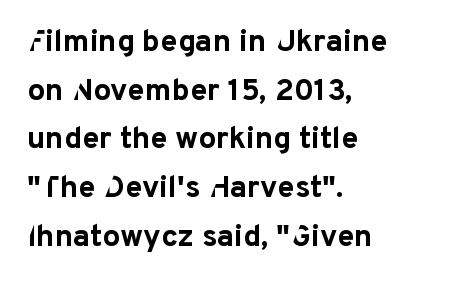
{"serif": "no", "italic": "no", "bold": "yes", "weight": "bold", "width": "normal", "stroke_contrast": "low", "x_height": "medium", "monospaced": "no", "underline": "no", "align": "left", "line_spacing": "normal", "line_spacing_ratio": 1.57, "letter_spacing": "normal", "letter_spacing_em": 0.0, "glyph_px": 31}
